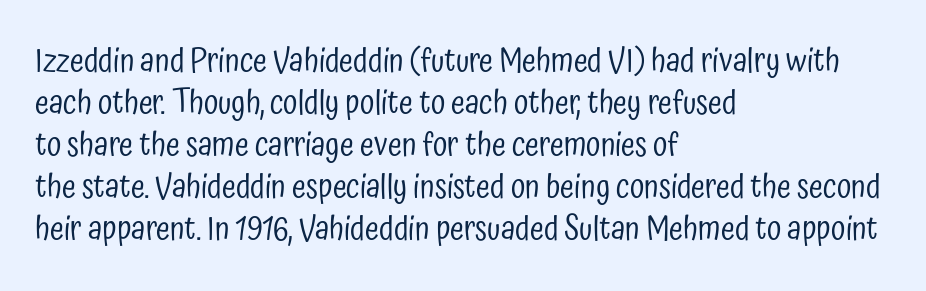
The image shows 32 px regular-weight, condensed sans-serif type, upright; set left-aligned, normal line spacing (1.31x), normal letter spacing, not underlined; low stroke contrast and a medium x-height.
